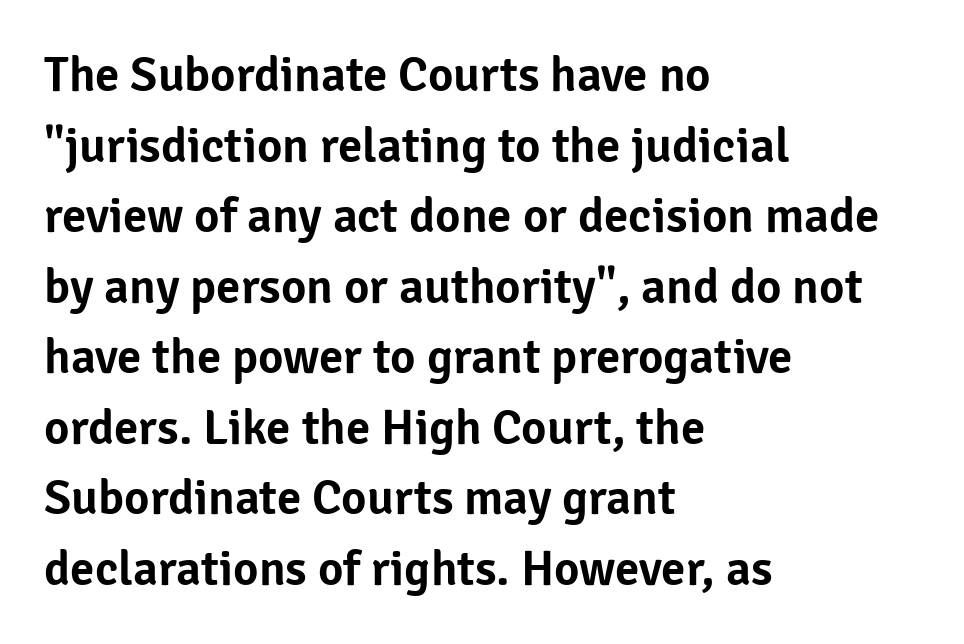
The image shows 49 px sans-serif type, upright; set left-aligned, normal line spacing (1.44x), normal letter spacing, not underlined; low stroke contrast and a medium x-height.
